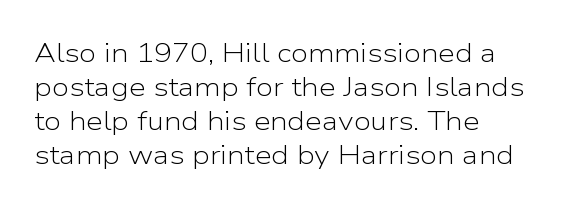
{"italic": "no", "bold": "no", "underline": "no", "align": "left", "line_spacing": "normal", "line_spacing_ratio": 1.26, "letter_spacing": "normal", "letter_spacing_em": 0.0, "glyph_px": 27}
